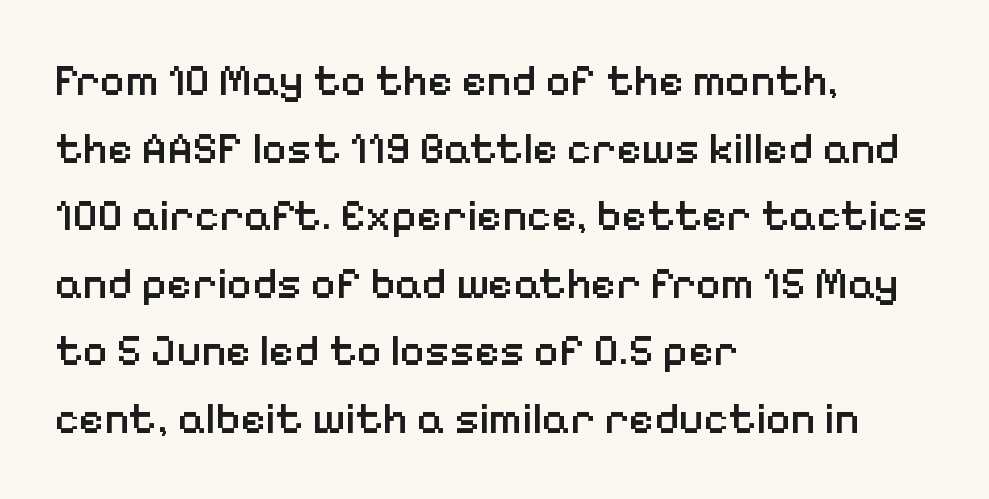
Looks like regular typesetting: each glyph gets only the width it needs. The space directly below the letters is spotless. Baseline-to-baseline distance is the conventional proportion of letter height. Caption: multi-line text, flush left, ragged right. Type style note: lacks serifs. A somewhat darkened texture: the type is semibold rather than bold.
